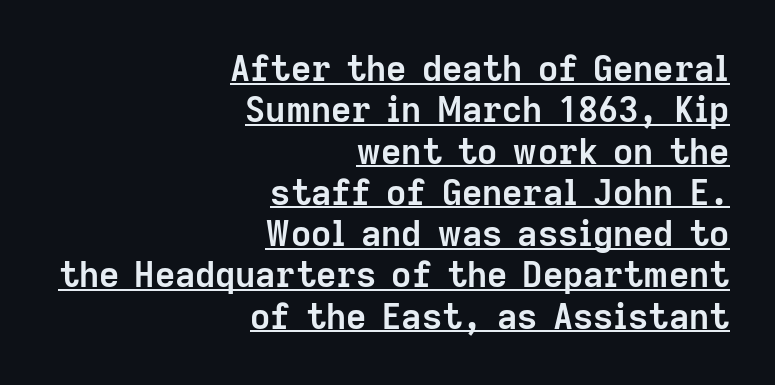
{"serif": "no", "italic": "no", "bold": "yes", "weight": "semibold", "width": "normal", "stroke_contrast": "low", "x_height": "medium", "monospaced": "no", "underline": "yes", "align": "right", "line_spacing_ratio": 1.18, "letter_spacing": "normal", "letter_spacing_em": 0.0, "glyph_px": 35}
